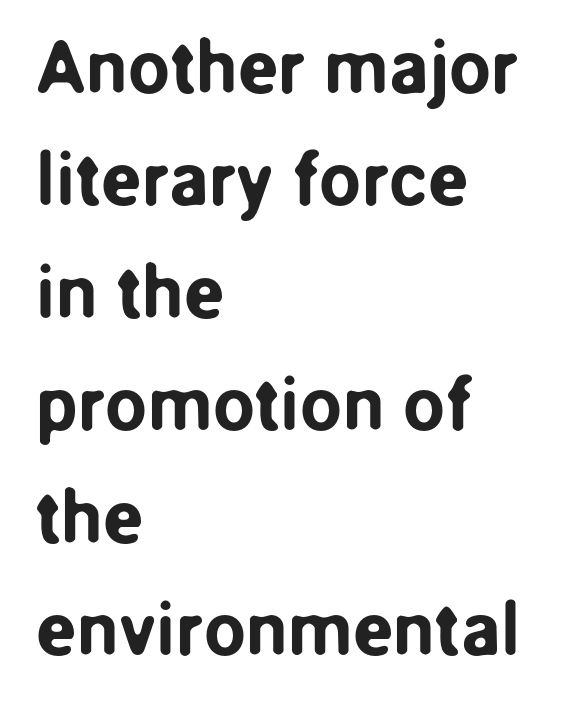
Spacing between characters is what you'd get straight out of the box. Descenders are the only things crossing below the line. The paragraph shown leans on its left margin. Characters remain perfectly vertical along every line. Line spacing here is normal.
